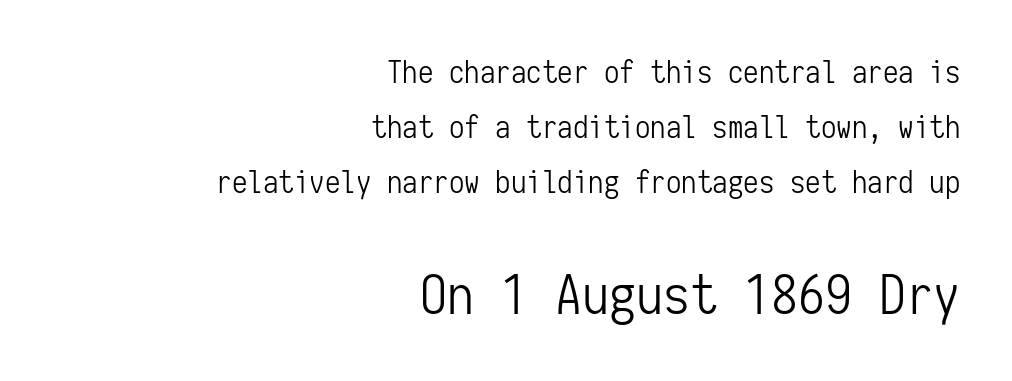
{"serif": "no", "italic": "no", "bold": "no", "weight": "light", "width": "condensed", "stroke_contrast": "low", "x_height": "medium", "monospaced": "yes", "underline": "no", "align": "right", "line_spacing_ratio": 1.78, "letter_spacing": "normal", "letter_spacing_em": 0.0, "larger_block": "second", "size_ratio": 1.74, "glyph_px": 54}
